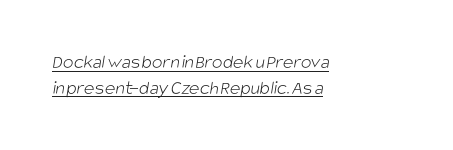
{"bold": "no", "underline": "yes", "align": "left", "line_spacing": "normal", "line_spacing_ratio": 1.29, "letter_spacing": "normal", "letter_spacing_em": 0.0, "glyph_px": 20}
